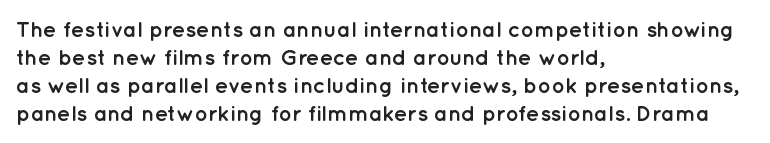
Q: Is the text bold? A: Yes.
Q: Is the text italic (slanted)? A: No, it is upright.
Q: Is the text underlined? A: No.
Q: How is the paragraph aligned? A: Left-aligned.
Q: Is the spacing between letters normal or unusually wide? A: Normal.
Q: Is the spacing between lines tight, normal or loose? A: Normal.
